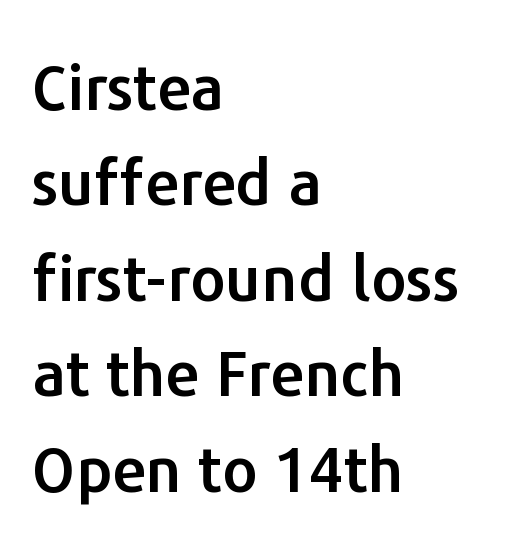
{"serif": "no", "italic": "no", "width": "normal", "stroke_contrast": "low", "x_height": "medium", "monospaced": "no", "underline": "no", "align": "left", "line_spacing": "normal", "line_spacing_ratio": 1.54, "letter_spacing": "normal", "letter_spacing_em": 0.0, "glyph_px": 62}
